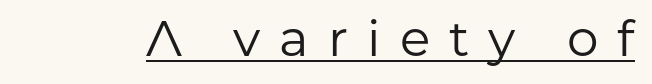
The image shows 50 px regular-weight sans-serif type, upright; set unusually wide letter spacing (+0.38 em), underlined; low stroke contrast and a medium x-height.
